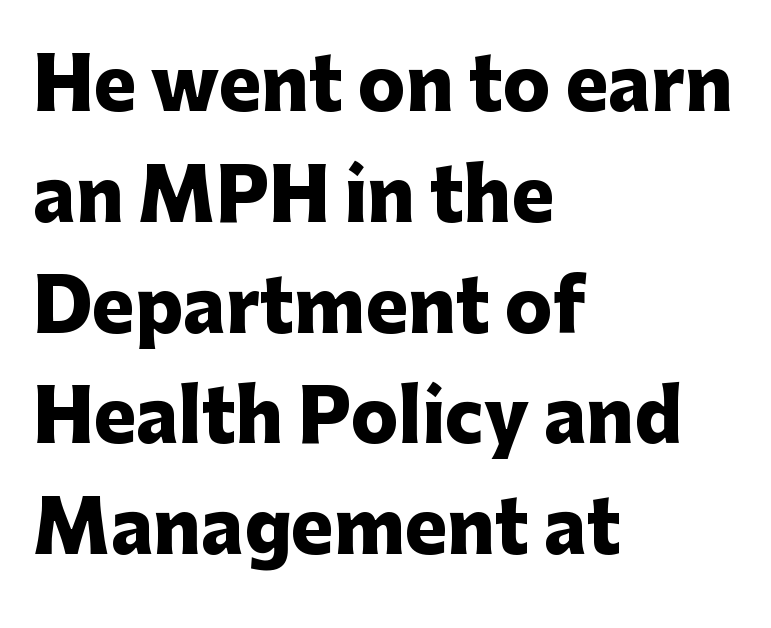
Q: Is the text bold? A: Yes.
Q: Is the text italic (slanted)? A: No, it is upright.
Q: Is the typeface a serif or a sans-serif typeface? A: Sans-serif.
Q: Is the text underlined? A: No.
Q: How is the paragraph aligned? A: Left-aligned.
Q: Is the spacing between letters normal or unusually wide? A: Normal.
Q: Is the spacing between lines tight, normal or loose? A: Normal.
Q: Width (condensed, normal, or wide)? A: Normal.
Q: Stroke contrast? A: Low.
Q: x-height? A: Medium.
Q: Monospaced? A: No.
